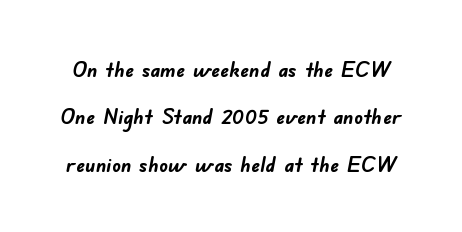
Q: Is the text bold? A: Yes.
Q: Is the text underlined? A: No.
Q: Is the spacing between letters normal or unusually wide? A: Normal.
Q: Is the spacing between lines tight, normal or loose? A: Loose.
